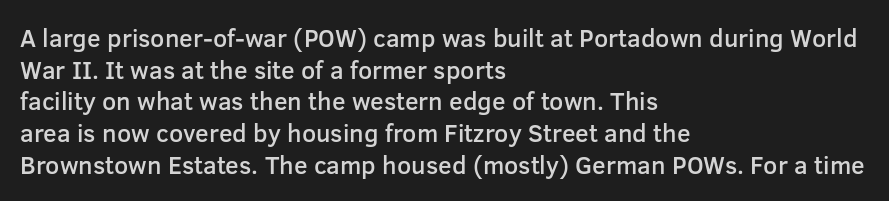
A semibold gives these letters moderate extra thickness, short of bold. The vertical gap from one line to the next is medium. The axis of the letterforms is exactly vertical. A typesetter would call this zero additional tracking. Plain, unruled lines of type. Leftover space on each line is placed entirely after the last word.
